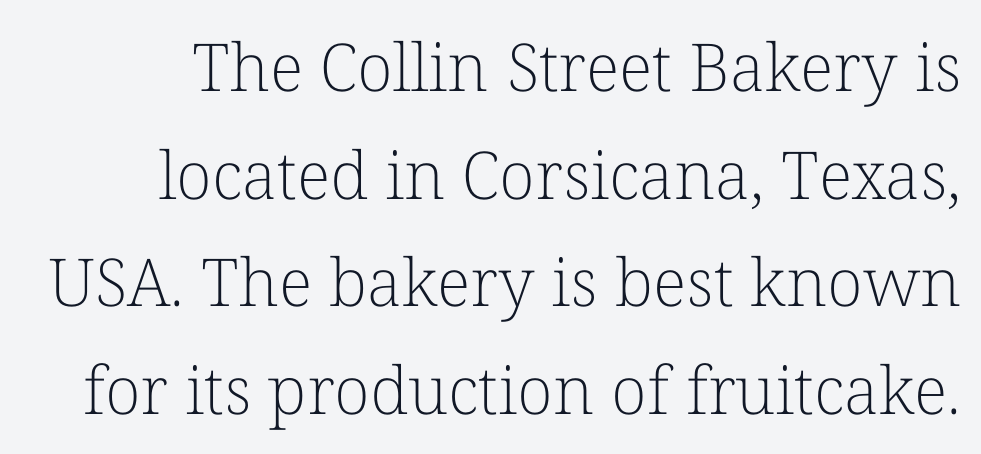
The image shows 66 px light serif type, upright; set normal line spacing (1.63x), normal letter spacing, not underlined; low stroke contrast and a medium x-height.
